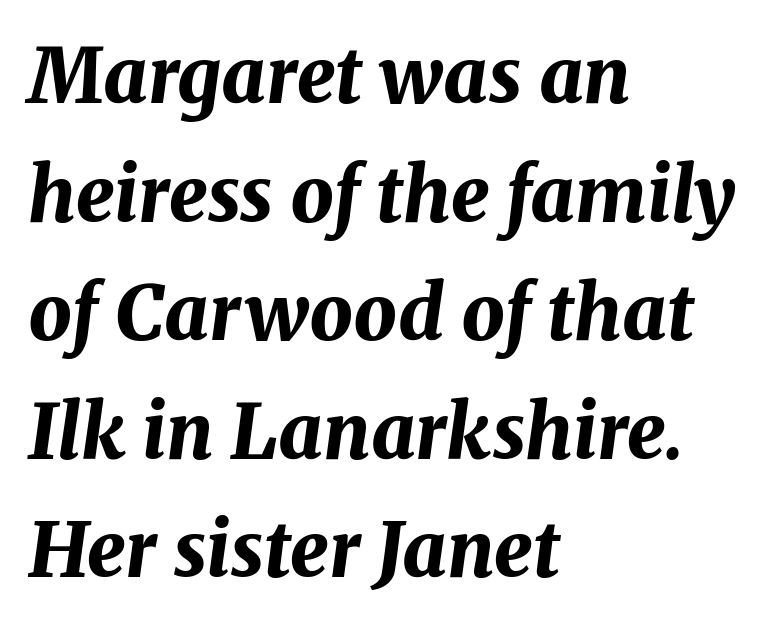
Q: Is the text bold? A: Yes.
Q: Is the text italic (slanted)? A: Yes, it leans right by about 8 degrees.
Q: Is the text underlined? A: No.
Q: How is the paragraph aligned? A: Left-aligned.
Q: Is the spacing between letters normal or unusually wide? A: Normal.
Q: Is the spacing between lines tight, normal or loose? A: Normal.
Q: Width (condensed, normal, or wide)? A: Normal.
Q: Stroke contrast? A: Medium.
Q: x-height? A: Medium.
Q: Monospaced? A: No.
